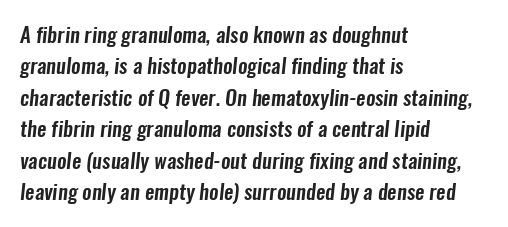
{"underline": "no", "align": "left", "line_spacing": "normal", "line_spacing_ratio": 1.5, "letter_spacing": "normal", "letter_spacing_em": 0.0, "glyph_px": 21}
